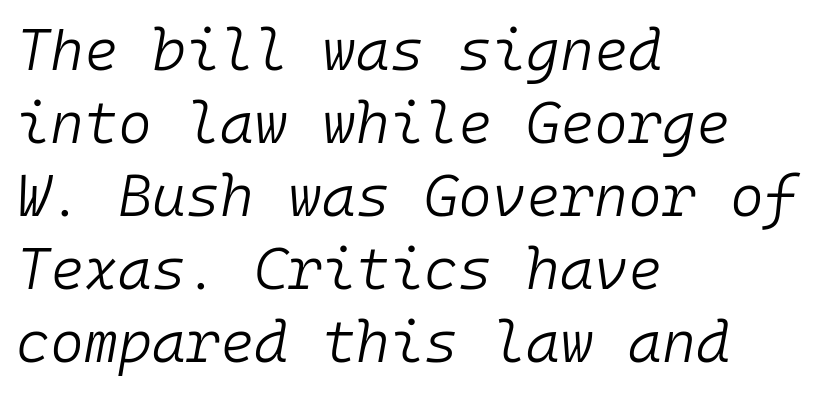
Caption: standard tracking, unaltered. Fixed-width glyphs throughout — classic coding-font behaviour. When letters slant like this, we call the style italic. No heavy texture on the line: the type isn't bold. Regular leading. The specimen omits any rule beneath the text block's lines.
